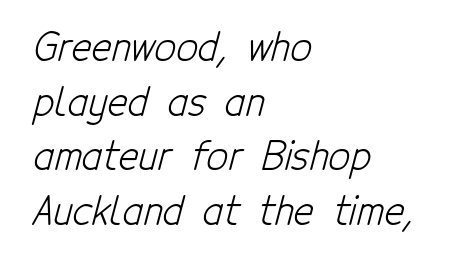
Bold? No — there's no thickening of the strokes. The rendering uses natural spacing where letterforms have individual widths. This is sans-serif lettering, the kind often seen on screens and signage. Tracking value appears to be zero — textbook default spacing. Visually the block forms a straight wall on the left and a jagged coastline on the right.
